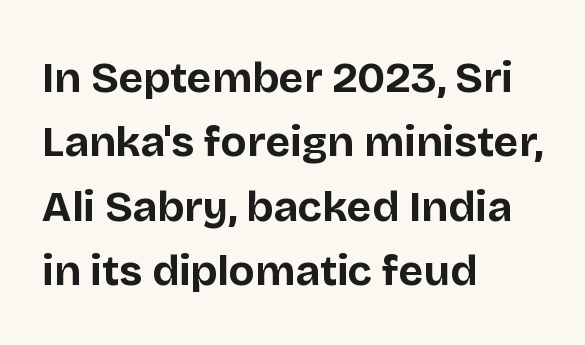
The image shows 43 px bold sans-serif type, upright; set left-aligned, normal line spacing (1.5x), normal letter spacing, not underlined; low stroke contrast and a large x-height.
